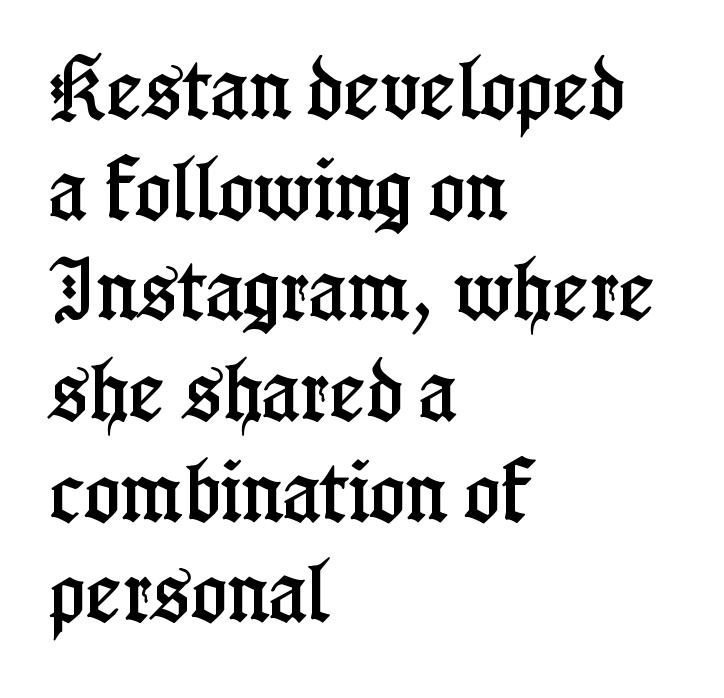
{"serif": "yes", "italic": "no", "width": "condensed", "stroke_contrast": "low", "x_height": "medium", "monospaced": "no", "underline": "no", "align": "left", "line_spacing": "normal", "line_spacing_ratio": 1.48, "letter_spacing": "normal", "letter_spacing_em": 0.0, "glyph_px": 68}
